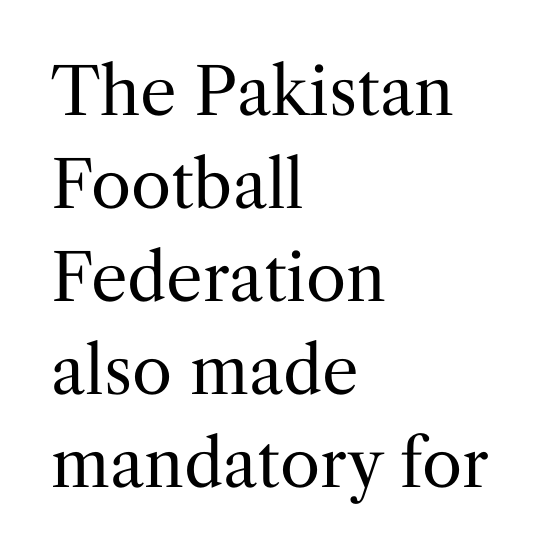
{"serif": "yes", "italic": "no", "bold": "no", "weight": "regular", "width": "normal", "stroke_contrast": "medium", "x_height": "medium", "monospaced": "no", "underline": "no", "align": "left", "line_spacing": "normal", "line_spacing_ratio": 1.43, "letter_spacing": "normal", "letter_spacing_em": 0.0, "glyph_px": 65}
